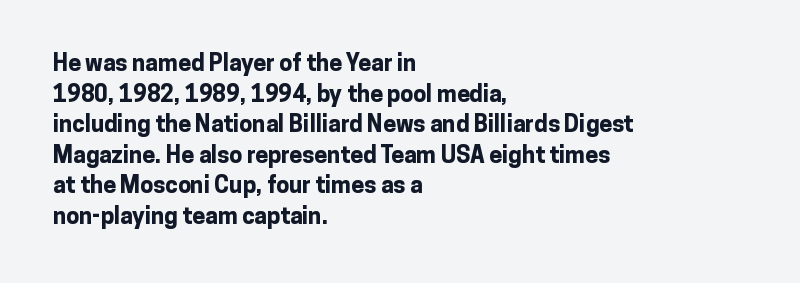
The image shows 23 px bold type, upright; set left-aligned, normal line spacing (1.33x), normal letter spacing, not underlined.
